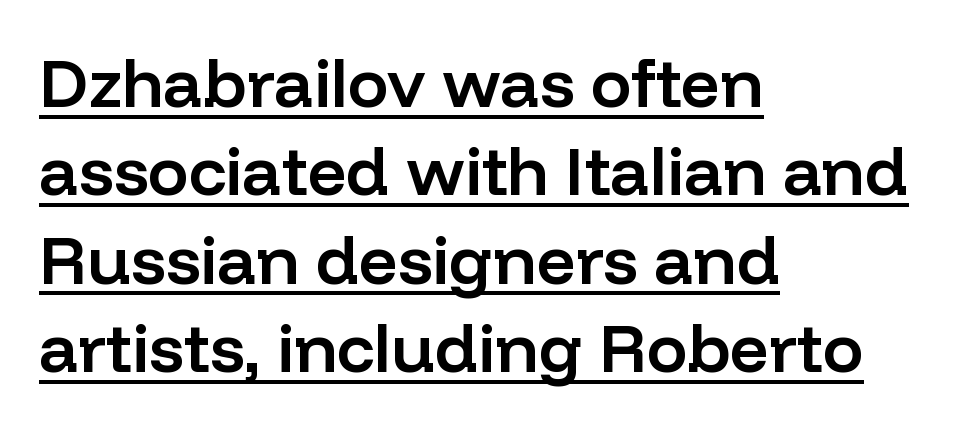
Q: Is the text bold? A: Semi-bold.
Q: Is the text italic (slanted)? A: No, it is upright.
Q: Is the typeface a serif or a sans-serif typeface? A: Sans-serif.
Q: Is the text underlined? A: Yes.
Q: How is the paragraph aligned? A: Left-aligned.
Q: Is the spacing between letters normal or unusually wide? A: Normal.
Q: Is the spacing between lines tight, normal or loose? A: Normal.
Q: Width (condensed, normal, or wide)? A: Normal.
Q: Stroke contrast? A: Low.
Q: x-height? A: Medium.
Q: Monospaced? A: No.
